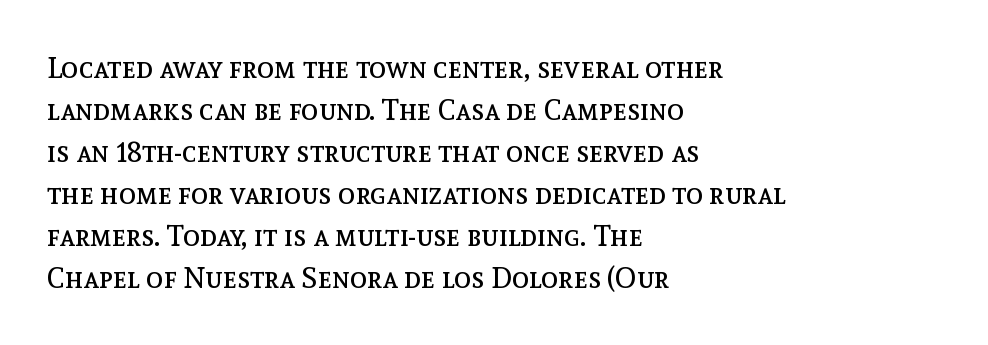
The image shows 29 px regular-weight type, upright; set left-aligned, normal line spacing (1.45x), normal letter spacing, not underlined; a medium x-height.
